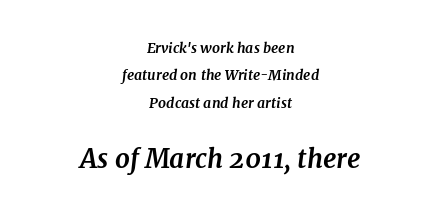
The whitespace from short lines is split evenly between both sides. The face used here appears at its bigger size in the lower chunk. The leading is generous, giving the passage an open texture. Standard letterfit; no display-style spreading of the glyphs. When letters slant like this, we call the style italic. How heavy is the stroke? Heavy — this is a bold.
